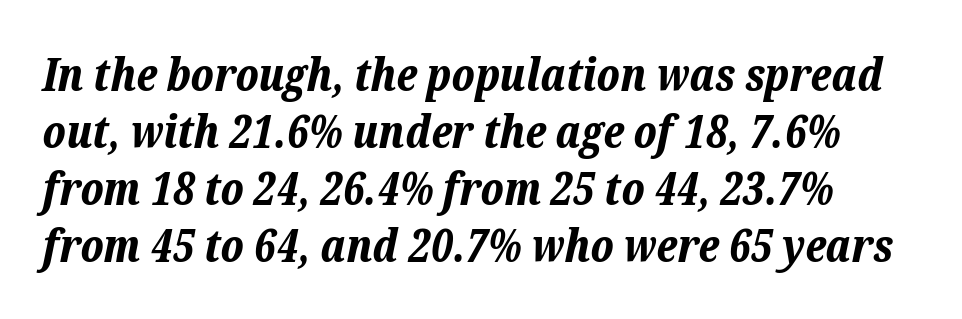
The image shows 45 px bold type, italic (leaning right); set normal line spacing (1.27x), normal letter spacing, not underlined; low stroke contrast and a medium x-height.
